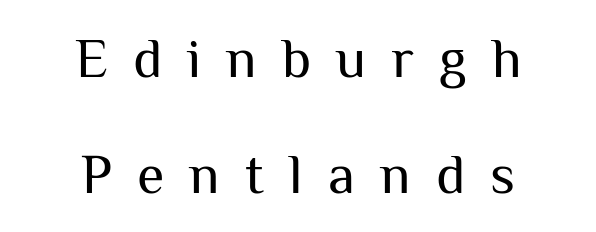
{"serif": "no", "italic": "no", "bold": "no", "weight": "regular", "width": "normal", "stroke_contrast": "medium", "x_height": "medium", "monospaced": "no", "underline": "no", "align": "center", "line_spacing": "loose", "line_spacing_ratio": 2.07, "letter_spacing": "wide", "letter_spacing_em": 0.45, "glyph_px": 56}
